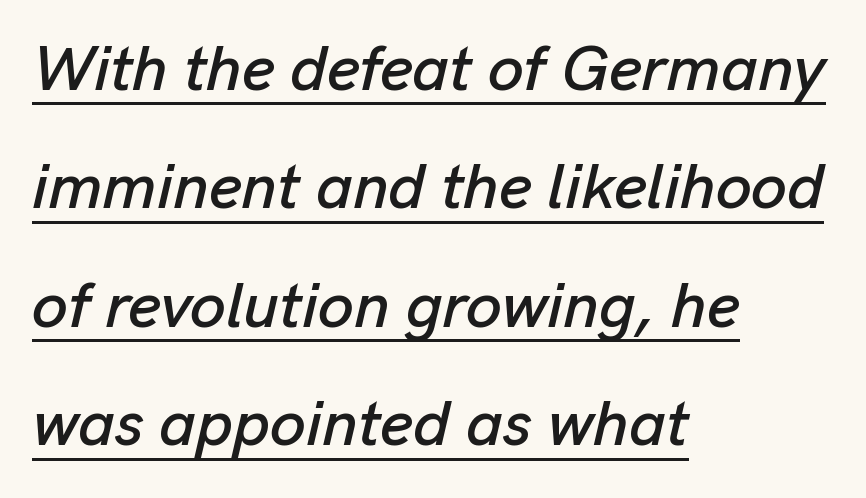
The image shows 64 px text type, italic (leaning right); set left-aligned, line spacing 1.85x, normal letter spacing, underlined; low stroke contrast and a medium x-height.
